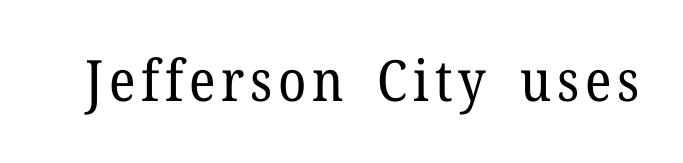
{"serif": "yes", "italic": "no", "bold": "no", "weight": "regular", "width": "normal", "stroke_contrast": "low", "x_height": "medium", "monospaced": "no", "underline": "no", "glyph_px": 57}
